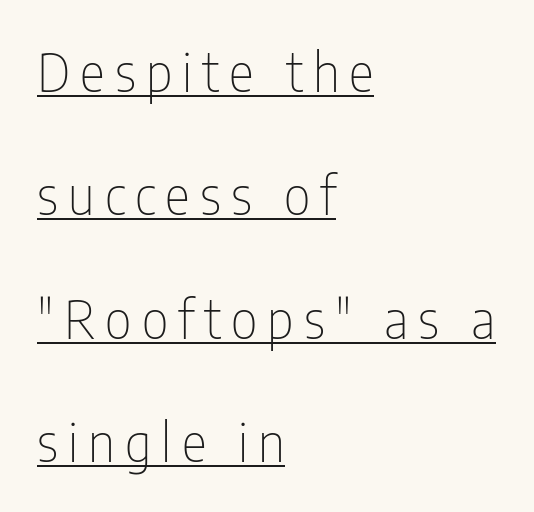
Line beginnings align vertically; line endings do not. Underlined type. These lines are rendered in a variable-pitch font. Heaviness? Minimal to ordinary, like unemphasized prose. Posture: straight, roman, zero tilt.
